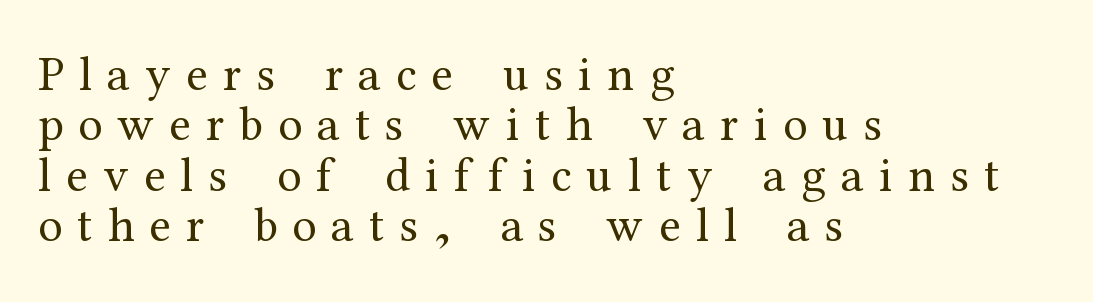
Q: Is the text bold? A: No.
Q: Is the text italic (slanted)? A: No, it is upright.
Q: Is the typeface a serif or a sans-serif typeface? A: Serif.
Q: Is the text underlined? A: No.
Q: How is the paragraph aligned? A: Left-aligned.
Q: Is the spacing between letters normal or unusually wide? A: Unusually wide.
Q: Is the spacing between lines tight, normal or loose? A: Tight.
Q: Width (condensed, normal, or wide)? A: Normal.
Q: Stroke contrast? A: Medium.
Q: x-height? A: Medium.
Q: Monospaced? A: No.
